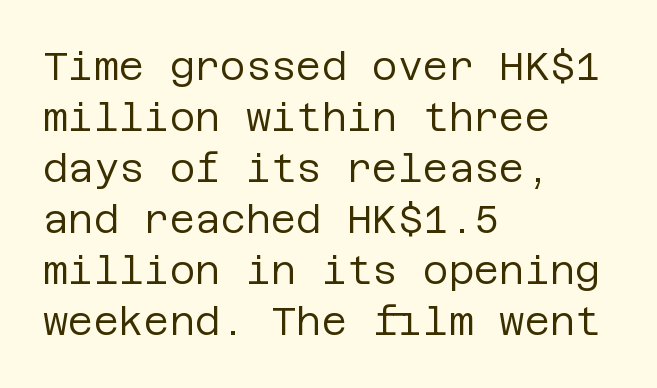
{"serif": "no", "italic": "no", "bold": "no", "weight": "regular", "width": "normal", "stroke_contrast": "low", "x_height": "large", "underline": "no", "align": "left", "line_spacing": "normal", "line_spacing_ratio": 1.31, "letter_spacing": "normal", "letter_spacing_em": 0.0, "glyph_px": 39}
